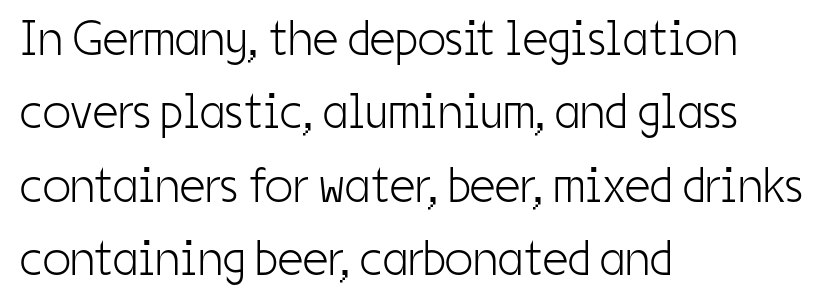
The space beneath each line is pristine and unruled. The text was rendered using a sans face with plain stroke endings. Visually the block forms a straight wall on the left and a jagged coastline on the right. Varying glyph widths throughout — classic text-font behaviour. The gaps between neighbouring characters are ordinary and unremarkable.
